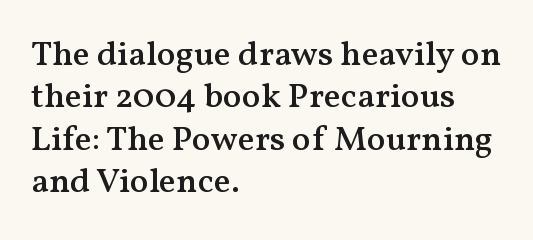
{"serif": "yes", "italic": "no", "bold": "semi", "weight": "semibold", "width": "normal", "stroke_contrast": "medium", "x_height": "medium", "monospaced": "no", "underline": "no", "align": "left", "line_spacing_ratio": 1.21, "letter_spacing": "normal", "letter_spacing_em": 0.0, "glyph_px": 35}
